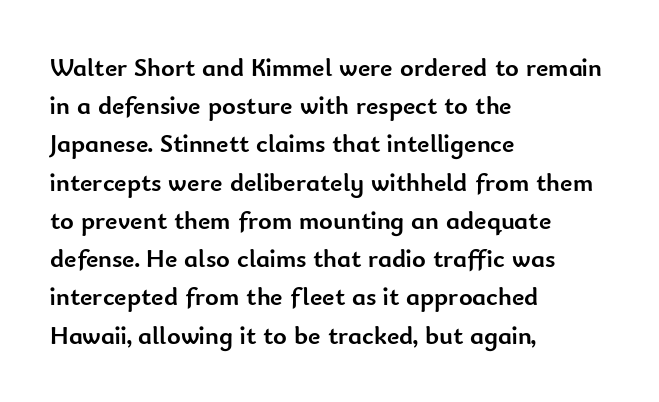
One glance says typical: line gaps are just what's usual. Students, note that the glyphs here touch the page at normal intervals. When letters stand straight like this, we call the style roman or upright. The string is rendered with underlining switched off. Casual observation: everything's shoved over to the left.
